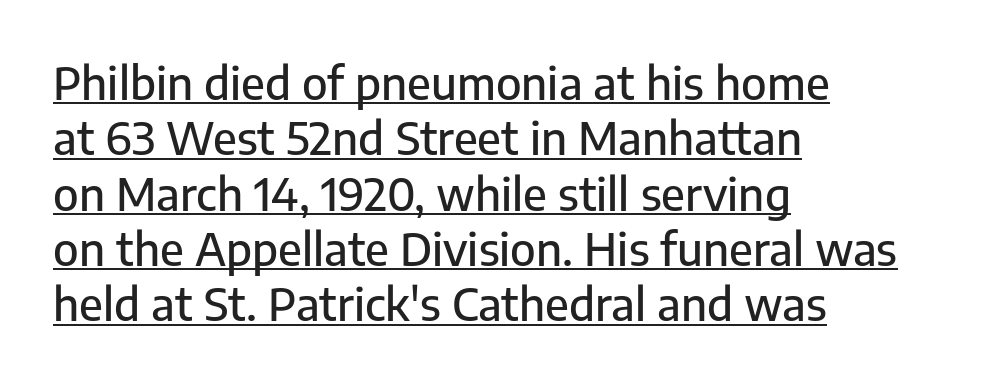
The image shows 45 px sans-serif type, upright; set left-aligned, line spacing 1.23x, normal letter spacing, underlined; low stroke contrast and a medium x-height.
